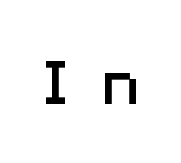
{"serif": "no", "italic": "no", "bold": "no", "weight": "regular", "width": "normal", "stroke_contrast": "medium", "x_height": "medium", "monospaced": "no", "underline": "no", "letter_spacing": "wide", "letter_spacing_em": 0.47, "glyph_px": 67}
